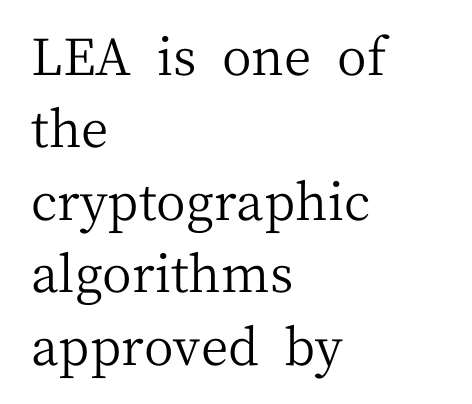
The image shows 51 px regular-weight serif type, upright; set left-aligned, normal line spacing (1.42x), normal letter spacing, not underlined; medium stroke contrast and a medium x-height.
